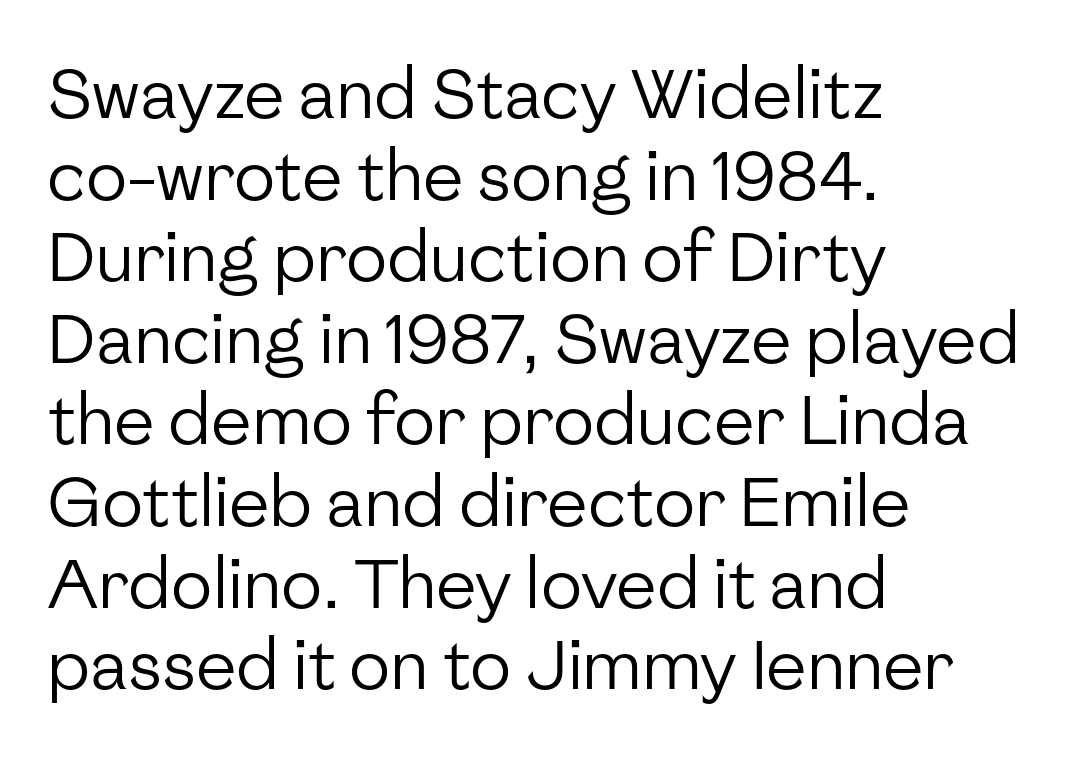
The image shows 68 px regular-weight sans-serif type, upright; set left-aligned, line spacing 1.2x, normal letter spacing, not underlined; low stroke contrast and a medium x-height.
